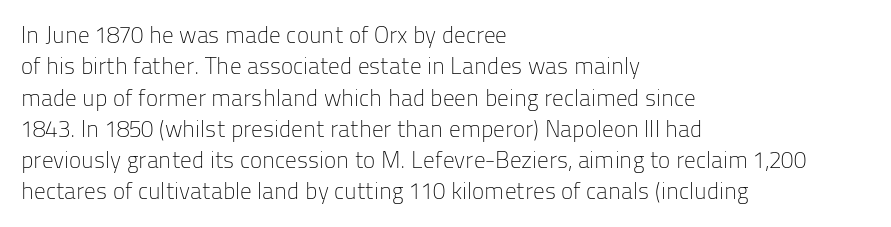
The image shows 23 px text type, upright; set left-aligned, normal line spacing (1.36x), normal letter spacing, not underlined.
